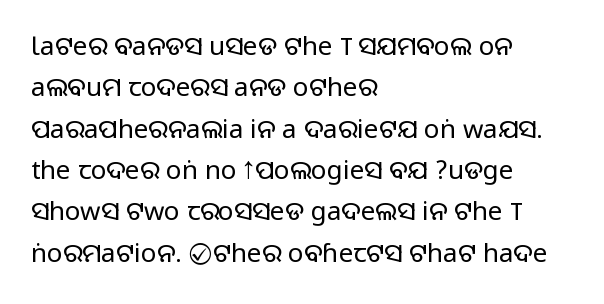
Q: Is the text italic (slanted)? A: No, it is upright.
Q: Is the text underlined? A: No.
Q: How is the paragraph aligned? A: Left-aligned.
Q: Is the spacing between letters normal or unusually wide? A: Normal.
Q: Is the spacing between lines tight, normal or loose? A: Normal.
